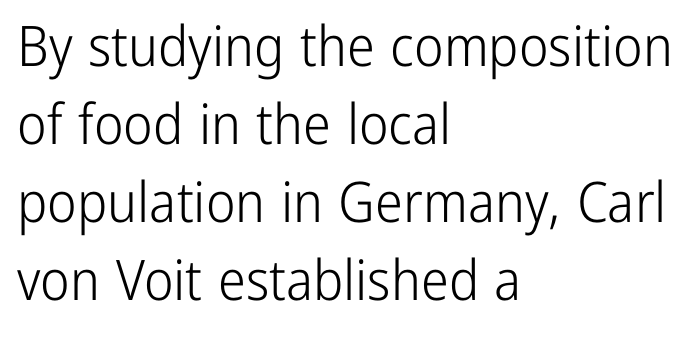
{"serif": "no", "italic": "no", "bold": "no", "weight": "light", "width": "condensed", "stroke_contrast": "low", "x_height": "medium", "monospaced": "no", "underline": "no", "align": "left", "line_spacing": "normal", "line_spacing_ratio": 1.39, "letter_spacing": "normal", "letter_spacing_em": 0.0, "glyph_px": 56}
